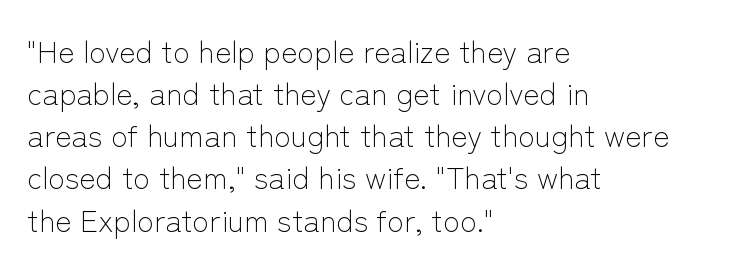
{"serif": "no", "italic": "no", "bold": "no", "weight": "light", "width": "normal", "stroke_contrast": "low", "x_height": "medium", "monospaced": "no", "underline": "no", "align": "left", "line_spacing": "normal", "line_spacing_ratio": 1.36, "letter_spacing": "normal", "letter_spacing_em": 0.0, "glyph_px": 31}
